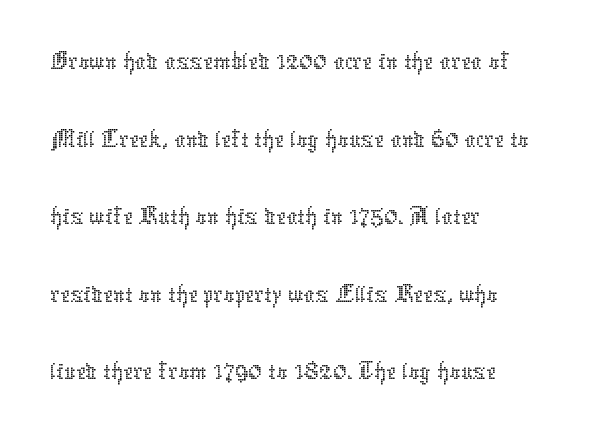
Q: Is the text bold? A: No.
Q: Is the text italic (slanted)? A: No, it is upright.
Q: Is the text underlined? A: No.
Q: How is the paragraph aligned? A: Left-aligned.
Q: Is the spacing between letters normal or unusually wide? A: Normal.
Q: Is the spacing between lines tight, normal or loose? A: Normal.
Q: Width (condensed, normal, or wide)? A: Normal.
Q: Stroke contrast? A: Low.
Q: x-height? A: Medium.
Q: Monospaced? A: No.
